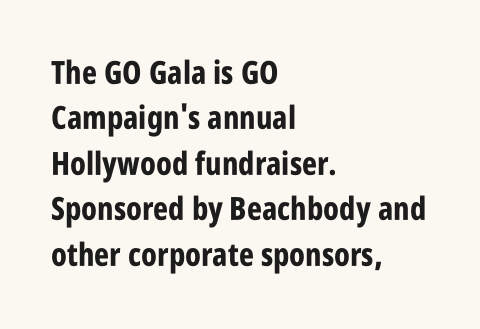
Q: Is the text bold? A: Yes.
Q: Is the text italic (slanted)? A: No, it is upright.
Q: Is the typeface a serif or a sans-serif typeface? A: Sans-serif.
Q: Is the text underlined? A: No.
Q: How is the paragraph aligned? A: Left-aligned.
Q: Is the spacing between letters normal or unusually wide? A: Normal.
Q: Is the spacing between lines tight, normal or loose? A: Normal.
Q: Width (condensed, normal, or wide)? A: Condensed.
Q: Stroke contrast? A: Low.
Q: x-height? A: Large.
Q: Monospaced? A: No.
